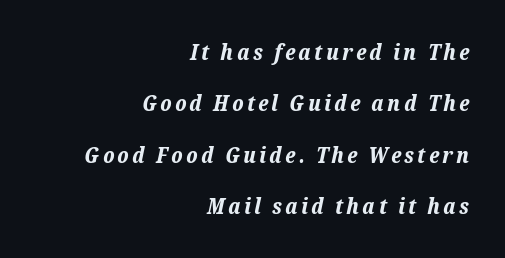
{"italic": "yes", "lean": "right", "slant_degrees": 12, "bold": "yes", "underline": "no", "align": "right", "line_spacing": "loose", "line_spacing_ratio": 2.34, "glyph_px": 22}
